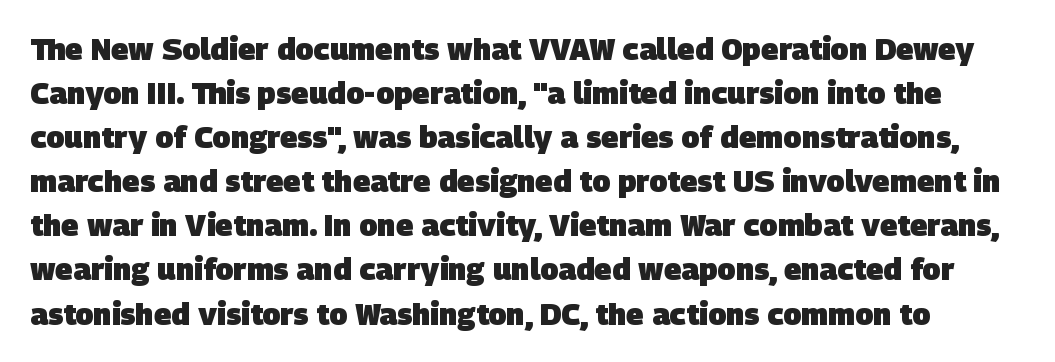
The image shows 30 px heavy sans-serif type; set normal line spacing (1.47x), normal letter spacing, not underlined; low stroke contrast and a large x-height.
